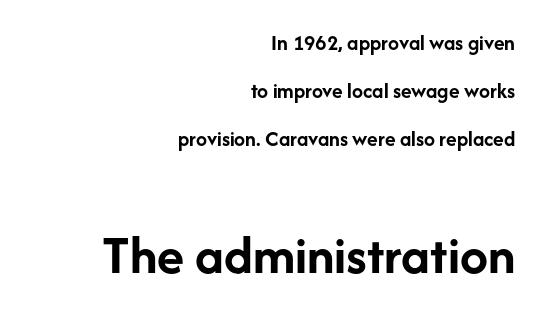
Q: Is the text bold? A: Yes.
Q: Is the text italic (slanted)? A: No, it is upright.
Q: Is the typeface a serif or a sans-serif typeface? A: Sans-serif.
Q: Is the text underlined? A: No.
Q: How is the paragraph aligned? A: Right-aligned.
Q: Is the spacing between letters normal or unusually wide? A: Normal.
Q: Is the spacing between lines tight, normal or loose? A: Loose.
Q: Which block of text is set in a larger size, the first (top) or the second (bottom)? A: The second (bottom) one.
Q: Width (condensed, normal, or wide)? A: Normal.
Q: Stroke contrast? A: Low.
Q: x-height? A: Medium.
Q: Monospaced? A: No.
